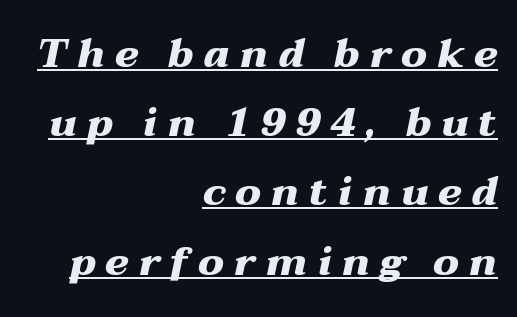
{"italic": "yes", "lean": "right", "slant_degrees": 12, "bold": "yes", "weight": "heavy", "width": "wide", "stroke_contrast": "medium", "x_height": "medium", "monospaced": "no", "underline": "yes", "align": "right", "line_spacing_ratio": 1.73, "letter_spacing": "wide", "letter_spacing_em": 0.24, "glyph_px": 40}
